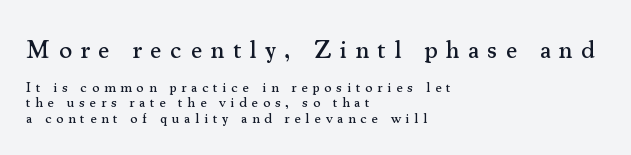
The image shows 25 px text type, upright; set left-aligned, tight line spacing (1.11x), unusually wide letter spacing (+0.34 em), not underlined; the first (top) block is 1.79x larger.
